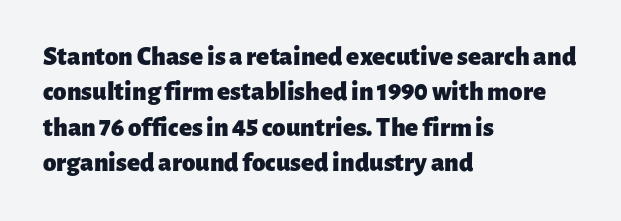
The image shows 27 px bold type, upright; set left-aligned, normal line spacing (1.31x), normal letter spacing, not underlined.
